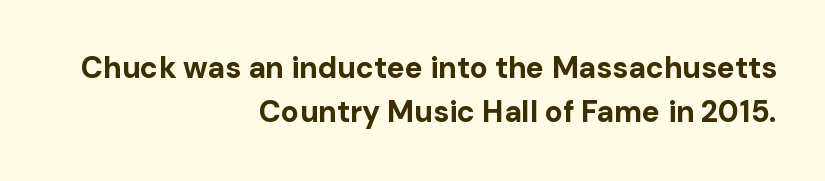
This sample uses an upright cut, with every glyph sitting square on the baseline. The vertical gap from one line to the next is medium. As a designer I'd log this as weight 700, bold. The characters display no serif detailing; their extremities are plain.
